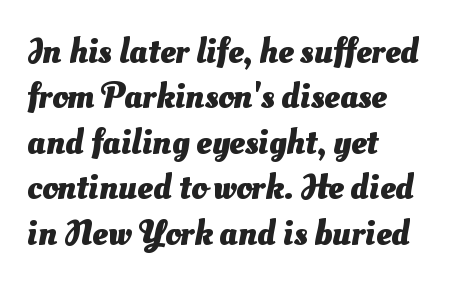
The image shows 35 px heavy sans-serif type; set left-aligned, normal line spacing (1.3x), normal letter spacing, not underlined; medium stroke contrast and a small x-height.
